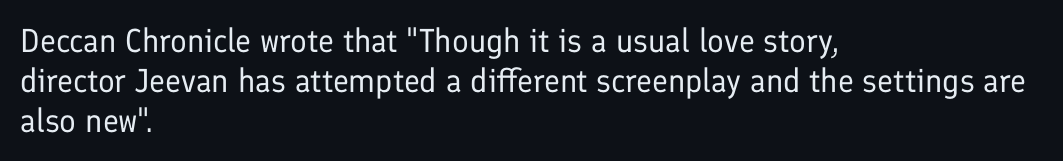
The face used here is proportionally spaced, like ordinary book or web type. The tracking reads as untouched default to a designer's eye. Style check: upright. The lines are quadded left.
